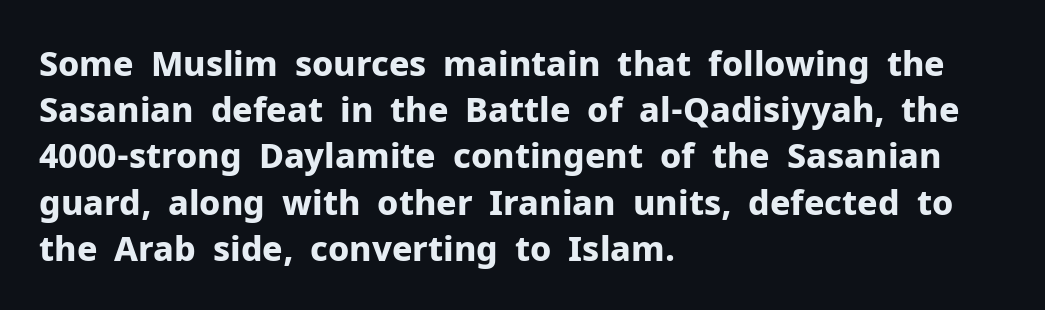
{"serif": "no", "italic": "no", "bold": "yes", "weight": "bold", "width": "normal", "stroke_contrast": "low", "x_height": "medium", "monospaced": "no", "underline": "no", "align": "left", "line_spacing": "normal", "line_spacing_ratio": 1.36, "letter_spacing": "normal", "letter_spacing_em": 0.0, "glyph_px": 34}
